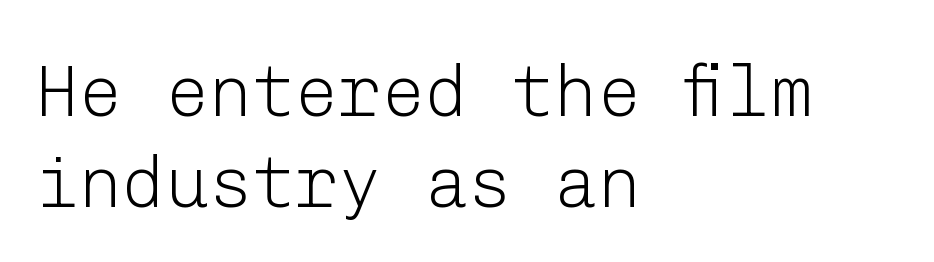
Heft: none added — not bold. Are there feet on the stems? There aren't — it's a sans. Reading down the block, your eye returns to a fixed left position each line. The letters stand upright; this is a roman face. The baseline area is clear. What's the leading like? Ordinary, nothing unusual.
